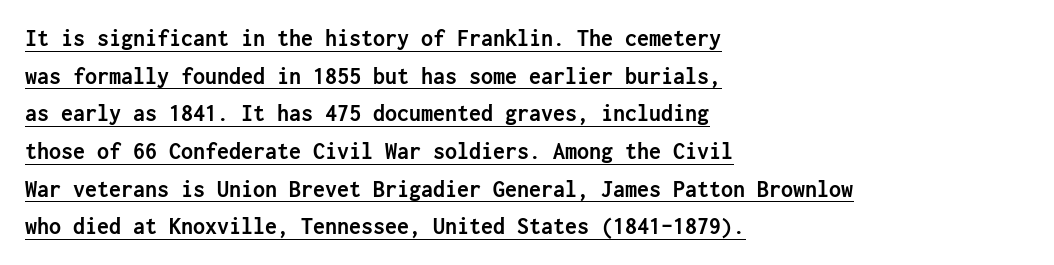
{"italic": "no", "bold": "yes", "underline": "yes", "align": "left", "line_spacing": "normal", "line_spacing_ratio": 1.57, "letter_spacing": "normal", "letter_spacing_em": 0.0, "glyph_px": 24}
